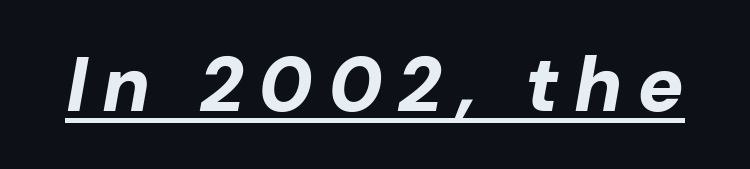
The image shows 77 px bold type, italic (leaning right); set underlined; low stroke contrast and a medium x-height.
